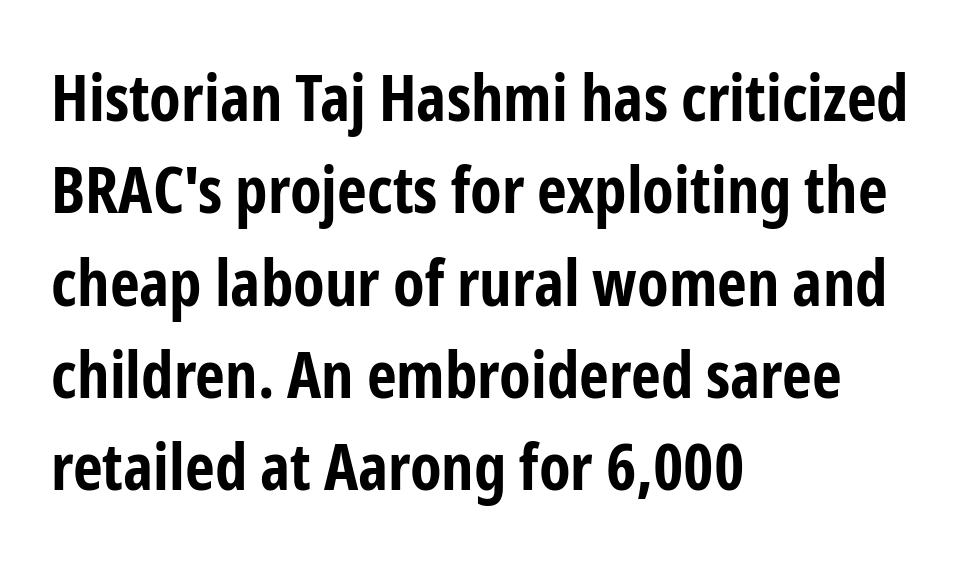
These lines are rendered in a variable-pitch font. The paragraph shown leans on its left margin. It's the straight-up-and-down kind of type. No feet cap the strokes, marking this as sans-serif type.
